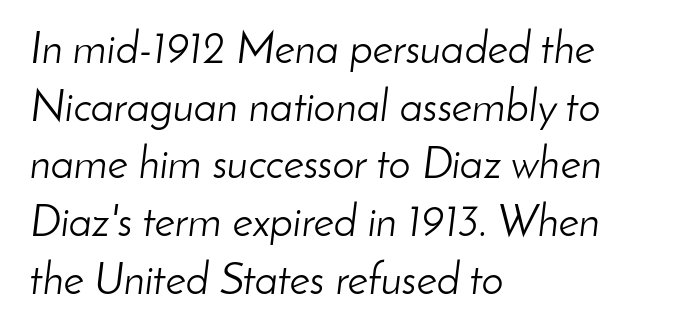
The image shows 44 px light type, italic (leaning right); set left-aligned, normal line spacing (1.31x), normal letter spacing, not underlined; low stroke contrast and a small x-height.
